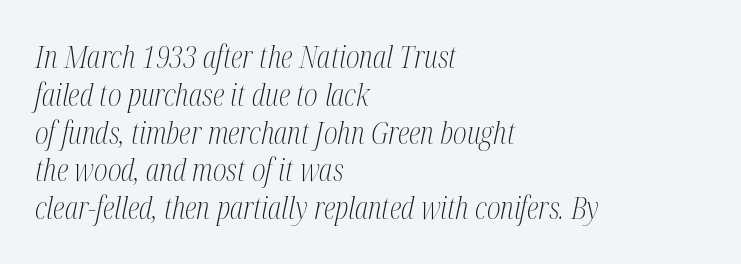
The image shows 30 px light, condensed serif type, italic (leaning right); set left-aligned, normal line spacing (1.26x), normal letter spacing, not underlined; medium stroke contrast and a medium x-height.
